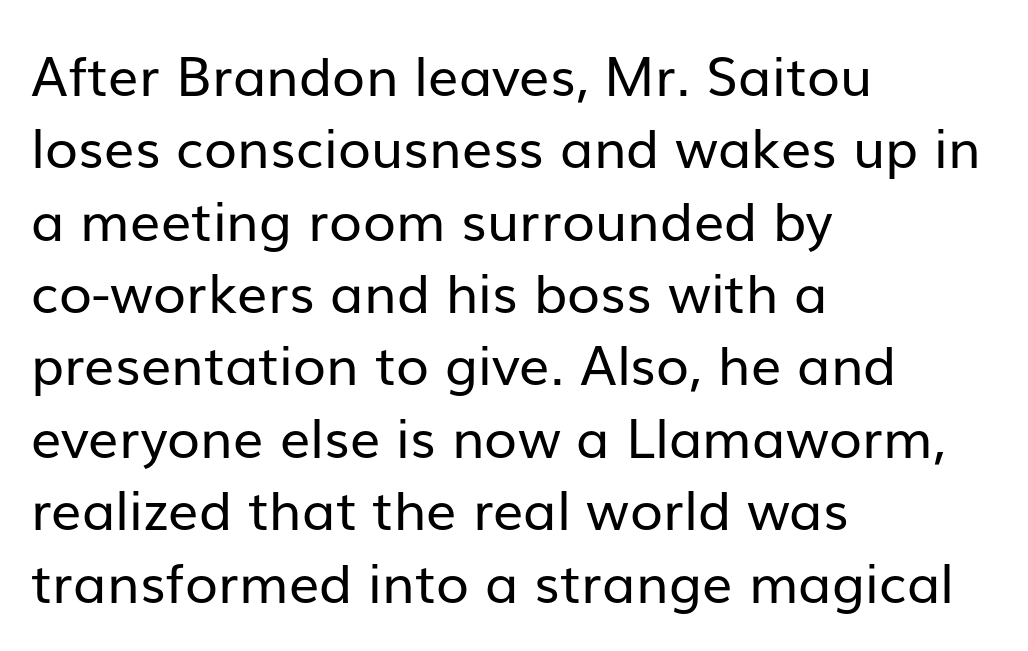
The image shows 54 px regular-weight sans-serif type, upright; set left-aligned, normal line spacing (1.34x), normal letter spacing, not underlined; low stroke contrast and a medium x-height.
